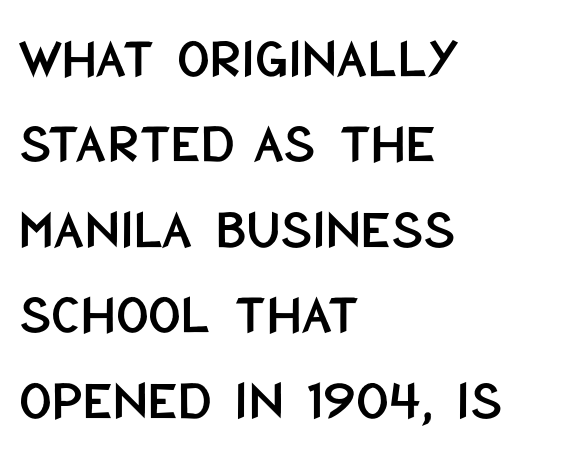
{"serif": "no", "italic": "no", "width": "condensed", "stroke_contrast": "low", "x_height": "large", "monospaced": "no", "underline": "no", "align": "left", "line_spacing": "normal", "line_spacing_ratio": 1.5, "letter_spacing": "normal", "letter_spacing_em": 0.0, "glyph_px": 57}
